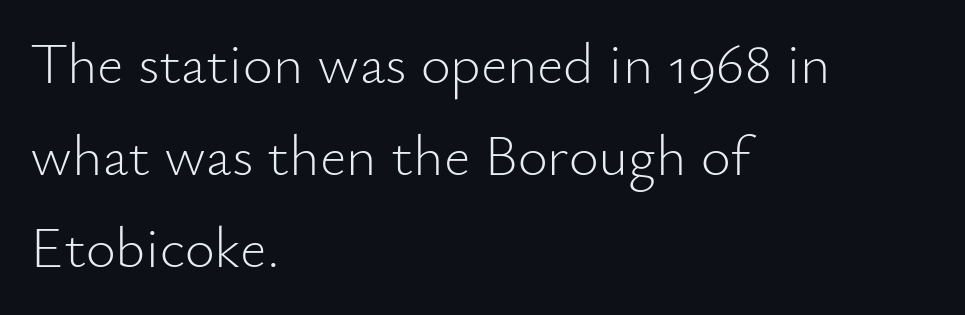
The image shows 58 px light sans-serif type, upright; set left-aligned, normal line spacing (1.59x), normal letter spacing, not underlined; low stroke contrast and a small x-height.
